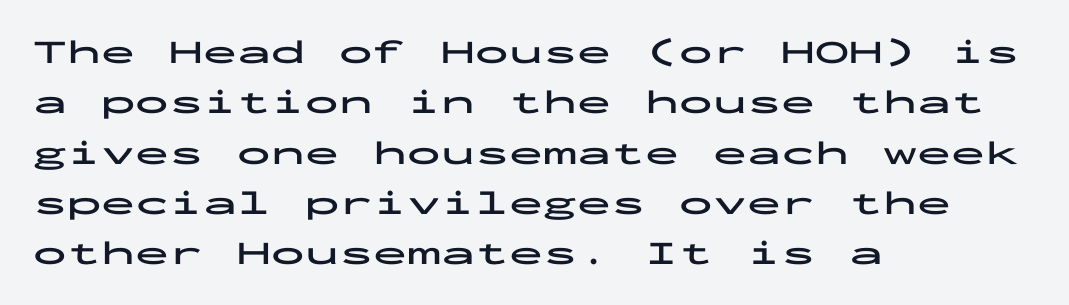
Does the copy run flush right? No — it runs flush left. Whoever set this chose a conventional vertical rhythm. Observe the absence of serifs on each vertical stroke in this sample. These lines carry a lot of weight — the face is fully bold. Posture: upright roman.
